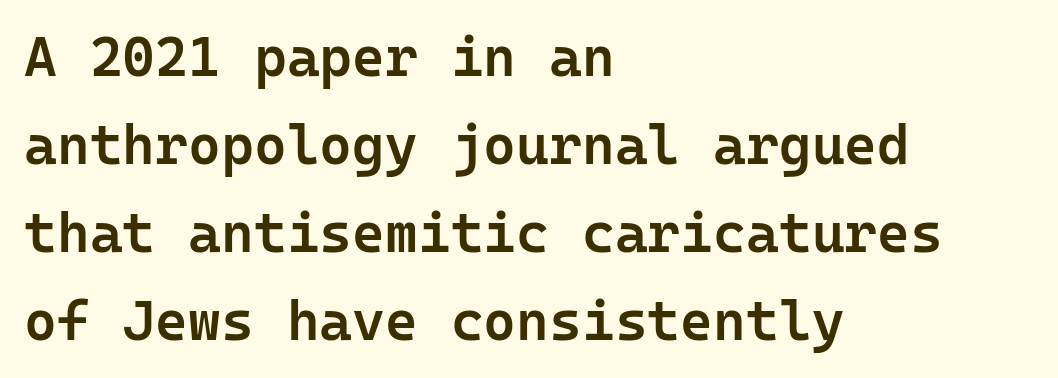
Quick note: not italic, upright. Reading down the column, the eye jumps a familiar distance to each next line. The font is running at a semibold setting, under full bold. The paragraph shown leans on its left margin. What kind of face is this? One without serifs — a sans.
